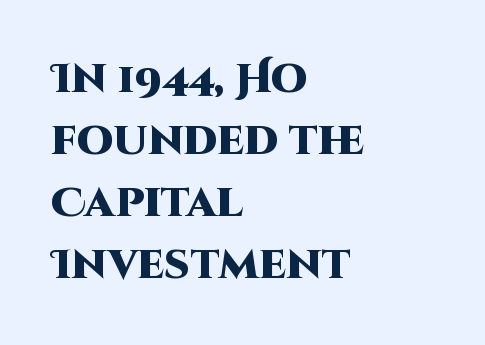
These lines stack with their left ends in a neat column. This is roman type, the default non-slanted kind. Inter-character spacing is left at the font's built-in metrics. These words are printed bold, with thick strokes throughout. The string is rendered with underlining switched off.
